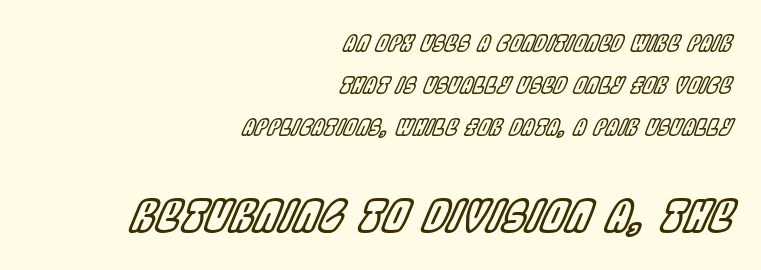
{"italic": "yes", "lean": "right", "slant_degrees": 22, "width": "condensed", "x_height": "large", "monospaced": "no", "underline": "no", "align": "right", "line_spacing": "loose", "line_spacing_ratio": 1.9, "letter_spacing": "normal", "letter_spacing_em": 0.0, "larger_block": "second", "size_ratio": 2.0, "glyph_px": 44}
